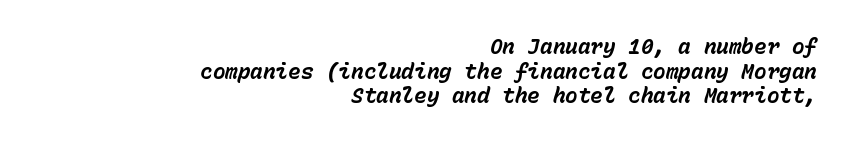
{"italic": "yes", "lean": "right", "slant_degrees": 15, "bold": "yes", "underline": "no", "align": "right", "line_spacing_ratio": 1.17, "letter_spacing": "normal", "letter_spacing_em": 0.0, "glyph_px": 21}
